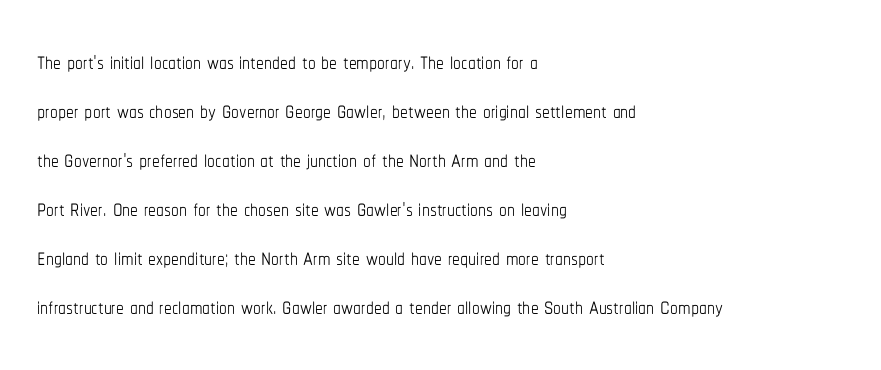
{"italic": "no", "bold": "no", "weight": "thin", "width": "condensed", "stroke_contrast": "low", "x_height": "medium", "monospaced": "no", "underline": "no", "align": "left", "line_spacing": "normal", "line_spacing_ratio": 1.58, "letter_spacing": "normal", "letter_spacing_em": 0.0, "glyph_px": 31}
